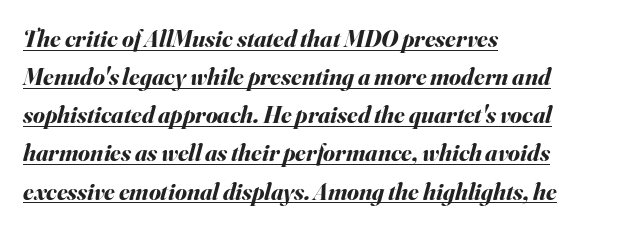
{"italic": "yes", "lean": "right", "slant_degrees": 16, "bold": "yes", "underline": "yes", "align": "left", "line_spacing": "normal", "line_spacing_ratio": 1.59, "letter_spacing": "normal", "letter_spacing_em": 0.0, "glyph_px": 24}
